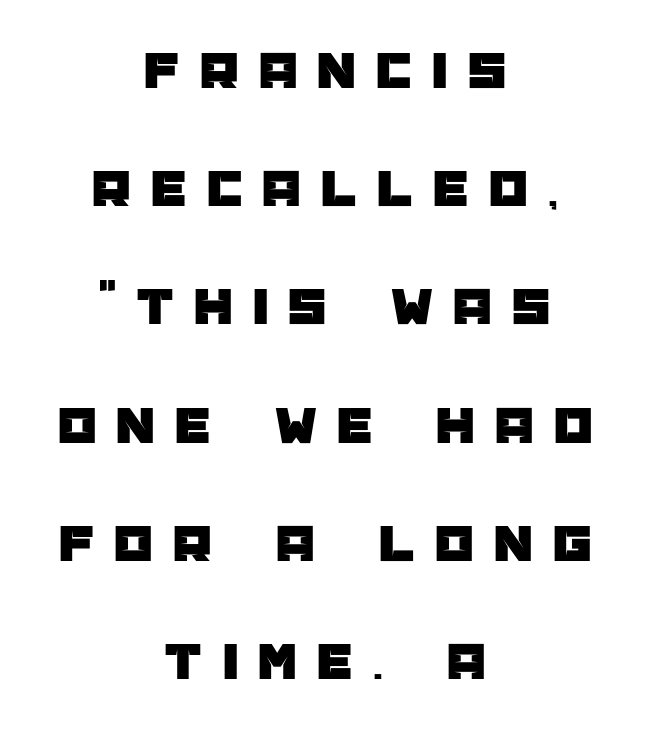
The image shows 55 px sans-serif type, upright; set centered, loose line spacing (2.15x), unusually wide letter spacing (+0.37 em), not underlined; low stroke contrast and a large x-height.
